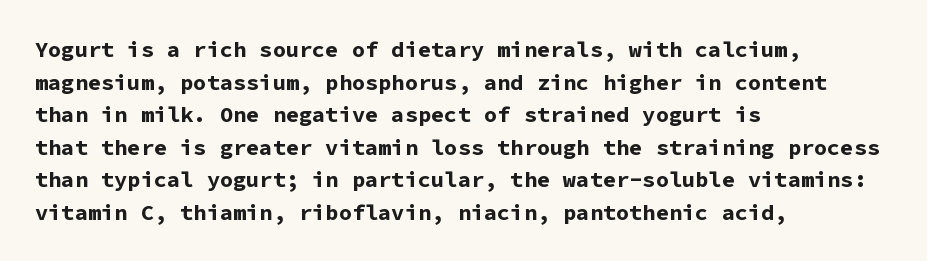
Q: Is the text bold? A: Yes.
Q: Is the text italic (slanted)? A: No, it is upright.
Q: Is the text underlined? A: No.
Q: How is the paragraph aligned? A: Left-aligned.
Q: Is the spacing between letters normal or unusually wide? A: Normal.
Q: Is the spacing between lines tight, normal or loose? A: Normal.
